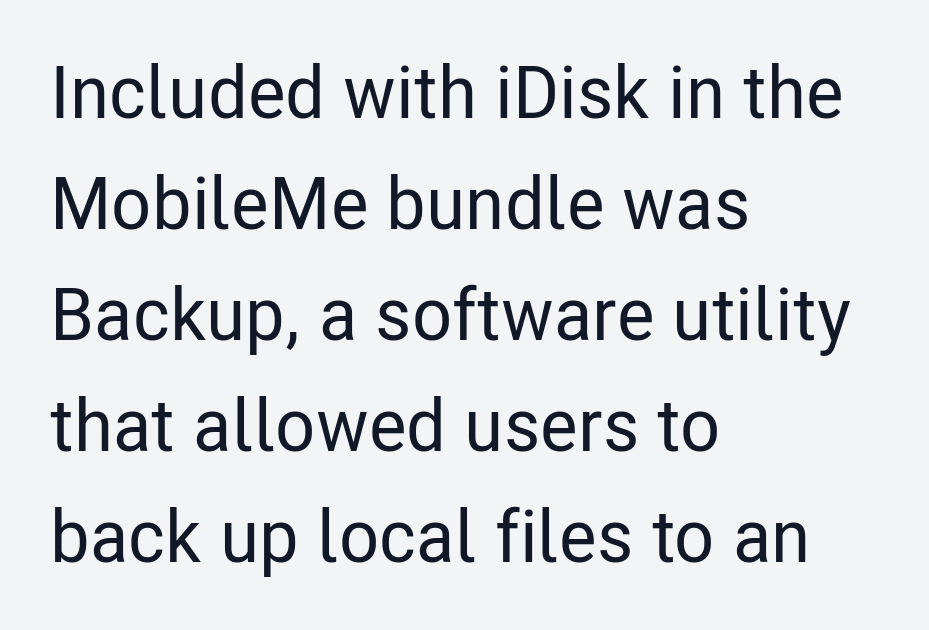
Q: Is the text italic (slanted)? A: No, it is upright.
Q: Is the typeface a serif or a sans-serif typeface? A: Sans-serif.
Q: Is the text underlined? A: No.
Q: How is the paragraph aligned? A: Left-aligned.
Q: Is the spacing between letters normal or unusually wide? A: Normal.
Q: Is the spacing between lines tight, normal or loose? A: Normal.
Q: Width (condensed, normal, or wide)? A: Condensed.
Q: Stroke contrast? A: Low.
Q: x-height? A: Medium.
Q: Monospaced? A: No.
